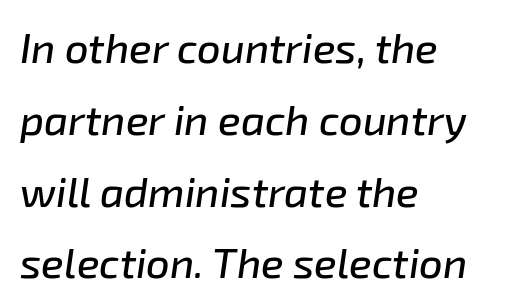
The image shows 42 px text type, italic (leaning right); set left-aligned, line spacing 1.71x, normal letter spacing, not underlined; low stroke contrast and a medium x-height.
